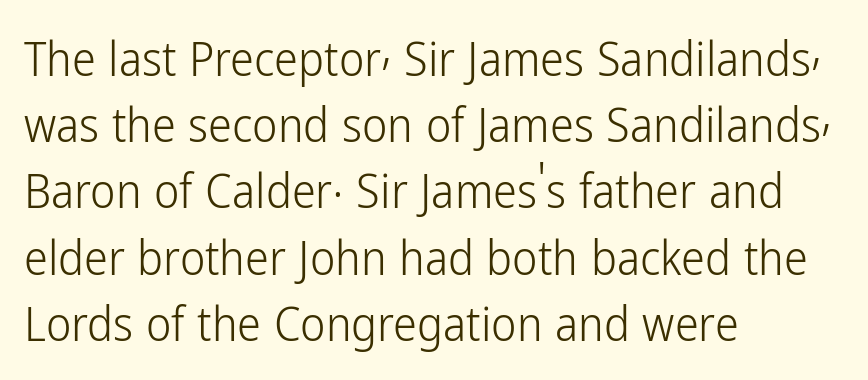
Each letter's strokes conclude bluntly, with no projecting serifs. This reads as an unemphasized weight, regular at the heaviest. Spacing verdict: proportional, widths tailored to each character. Notice how the passage keeps a crisp vertical edge on the left only. Plain, unruled lines of type.
